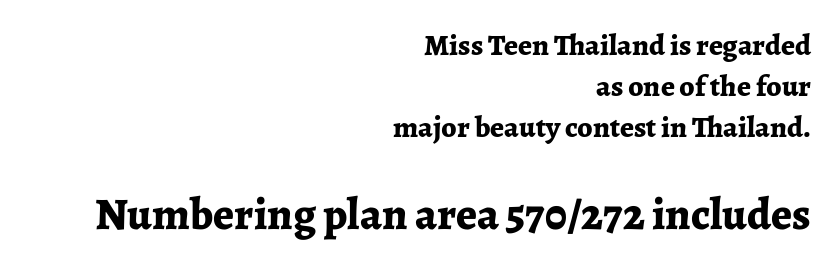
Q: Is the text bold? A: Yes.
Q: Is the text italic (slanted)? A: No, it is upright.
Q: Is the typeface a serif or a sans-serif typeface? A: Serif.
Q: Is the text underlined? A: No.
Q: How is the paragraph aligned? A: Right-aligned.
Q: Is the spacing between letters normal or unusually wide? A: Normal.
Q: Is the spacing between lines tight, normal or loose? A: Normal.
Q: Which block of text is set in a larger size, the first (top) or the second (bottom)? A: The second (bottom) one.
Q: Width (condensed, normal, or wide)? A: Normal.
Q: Stroke contrast? A: Low.
Q: x-height? A: Medium.
Q: Monospaced? A: No.
